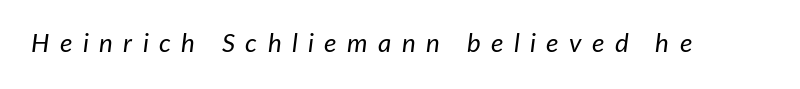
Q: Is the text bold? A: No.
Q: Is the text italic (slanted)? A: Yes, it leans right by about 7 degrees.
Q: Is the text underlined? A: No.
Q: Is the spacing between letters normal or unusually wide? A: Unusually wide.
